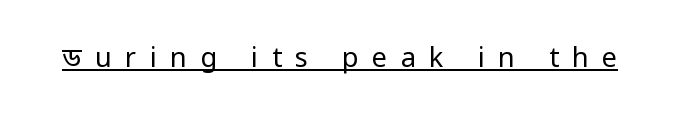
Caption: expanded tracking, letters set apart. Stroke thickness stays within the range of a standard reading face or lighter. Posture: straight, roman, zero tilt. Students, observe the line beneath the letters — that is underlining.
